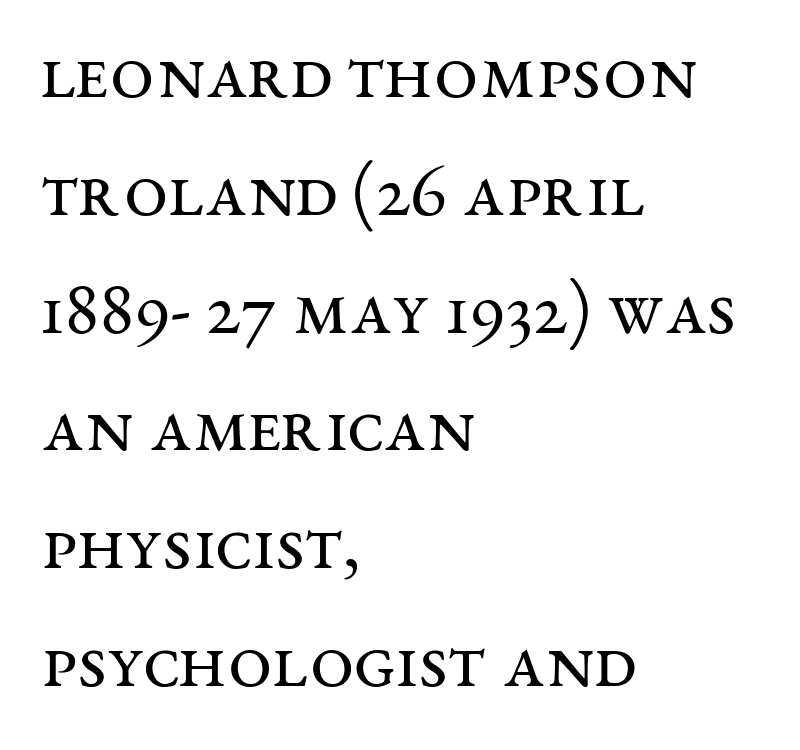
The image shows 78 px regular-weight, wide serif type, upright; set left-aligned, normal line spacing (1.51x), normal letter spacing, not underlined; medium stroke contrast and a large x-height.
